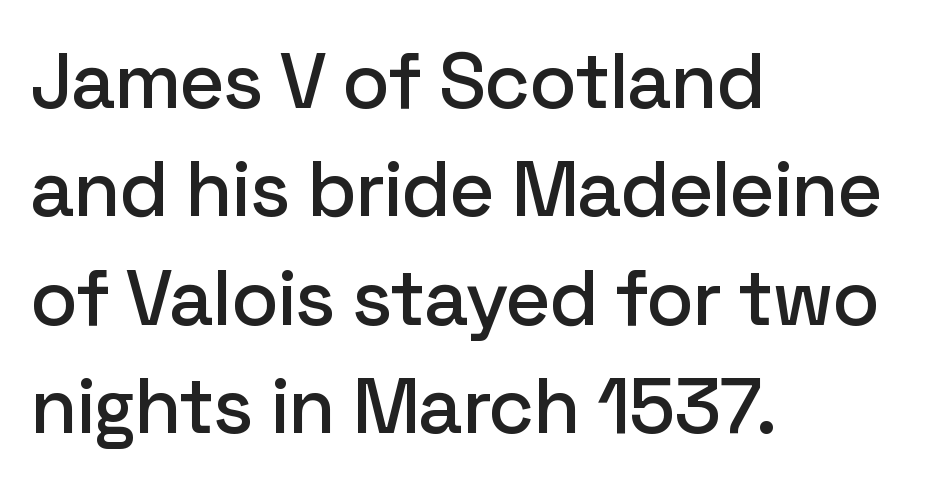
{"serif": "no", "italic": "no", "width": "normal", "stroke_contrast": "low", "x_height": "medium", "monospaced": "no", "underline": "no", "align": "left", "line_spacing": "normal", "line_spacing_ratio": 1.39, "letter_spacing": "normal", "letter_spacing_em": 0.0, "glyph_px": 78}
